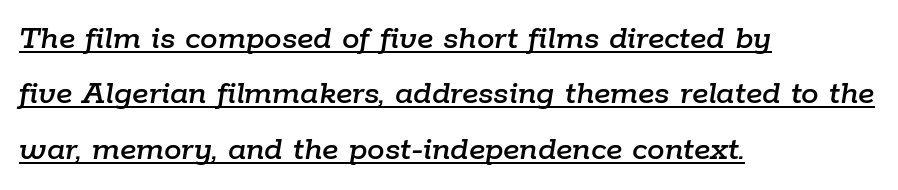
A continuous stroke trails under the words, as in a hyperlink. In terms of letterspacing, this is plain default setting. Each new line begins a customary step beneath the previous one. There's an unmistakable incline to the writing here.
